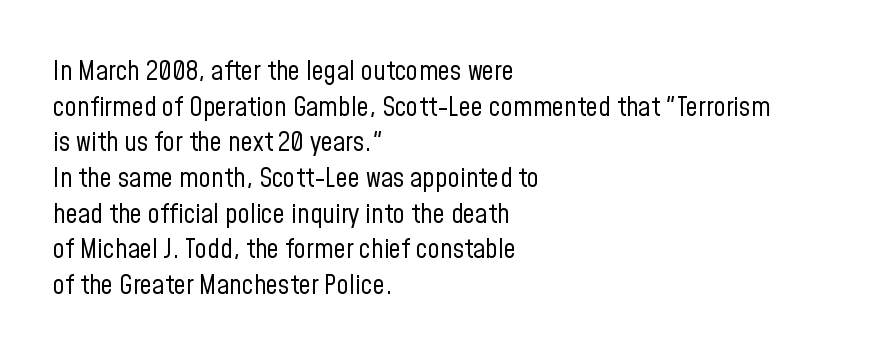
Notice how descenders clear the ascenders below comfortably — that's standard leading. Rule under the text: the space is simply empty. This rendering uses left alignment, leaving the right contour irregular. The type sits square on the baseline with zero lean. The font sits on the lighter half of the weight spectrum, regular included. The gaps between neighbouring characters are ordinary and unremarkable.
